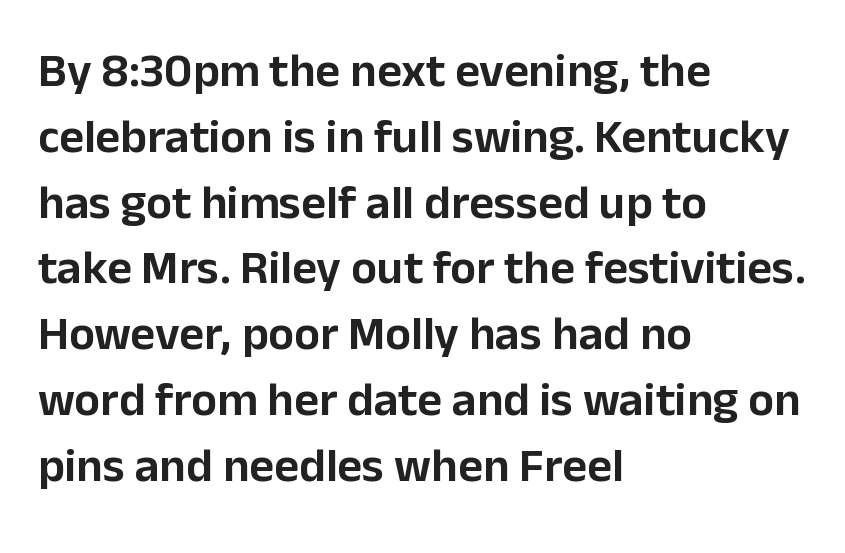
A clean baseline with only descenders dipping below it. Is the letter spacing exaggerated? No — it looks like the ordinary default. Interline gaps are of average width in this sample. Casual observation: everything's shoved over to the left. Note the varied advance widths — an 'i' is clearly narrower than an 'm'. The specimen reads as upright at a glance.
